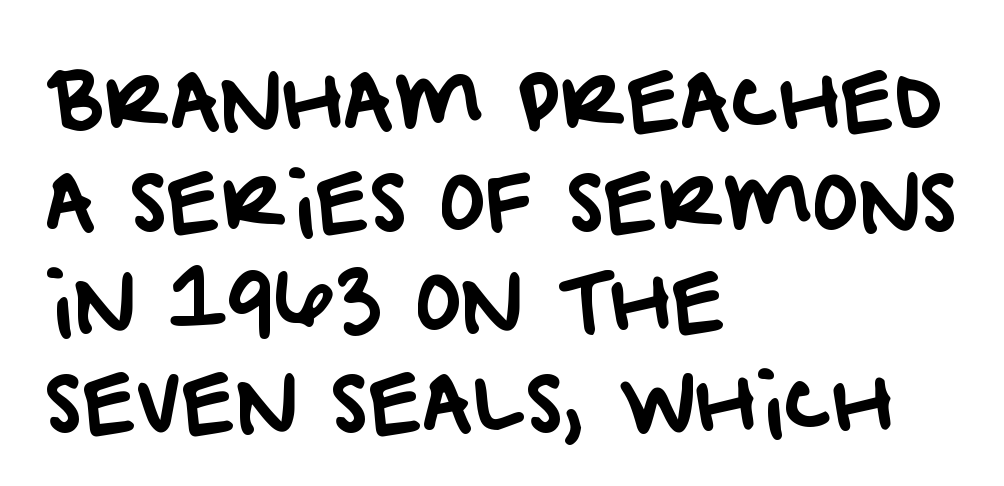
{"serif": "no", "width": "normal", "stroke_contrast": "low", "x_height": "large", "monospaced": "no", "underline": "no", "align": "left", "line_spacing": "normal", "line_spacing_ratio": 1.29, "letter_spacing": "normal", "letter_spacing_em": 0.0, "glyph_px": 78}
